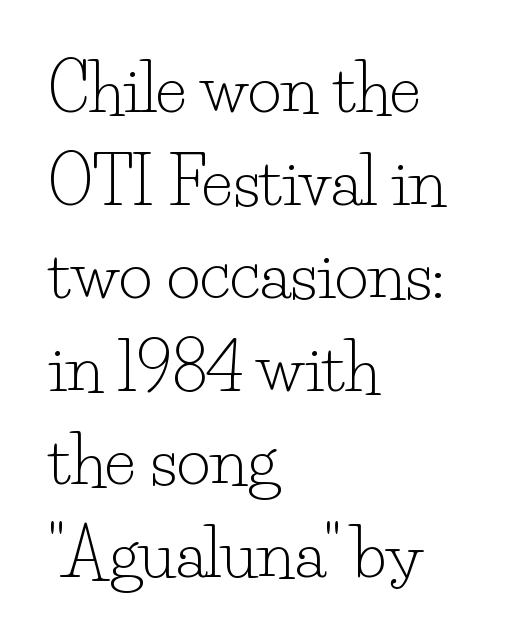
This sample has the flowing, uneven cadence of proportional lettering. The rendering shows small feet on the letterforms — a serif design. Is this a heavy cut? Hardly; it is regular or lighter. The space beneath each line is pristine and unruled. Nothing unusual about the tracking: characters are spaced as the font intends.
